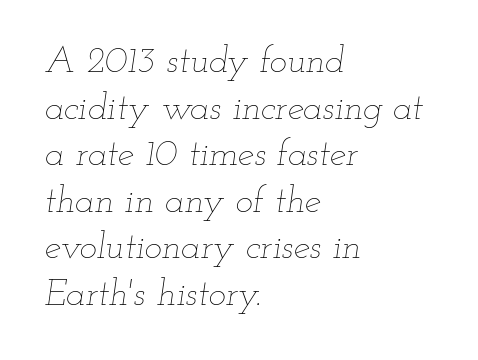
The image shows 37 px thin, wide type, italic (leaning right); set left-aligned, normal line spacing (1.26x), normal letter spacing, not underlined; low stroke contrast and a small x-height.
